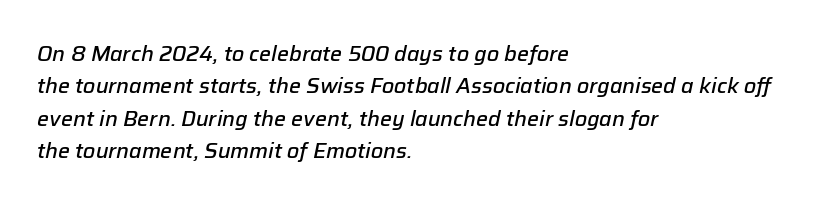
{"italic": "yes", "lean": "right", "slant_degrees": 12, "bold": "semi", "underline": "no", "align": "left", "line_spacing": "normal", "line_spacing_ratio": 1.54, "letter_spacing": "normal", "letter_spacing_em": 0.0, "glyph_px": 21}
